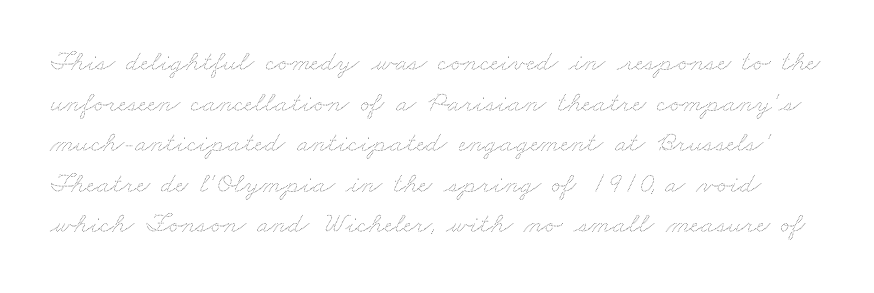
{"bold": "no", "weight": "thin", "width": "wide", "stroke_contrast": "medium", "x_height": "small", "monospaced": "no", "underline": "no", "line_spacing": "normal", "line_spacing_ratio": 1.4, "letter_spacing": "normal", "letter_spacing_em": 0.0, "glyph_px": 29}
